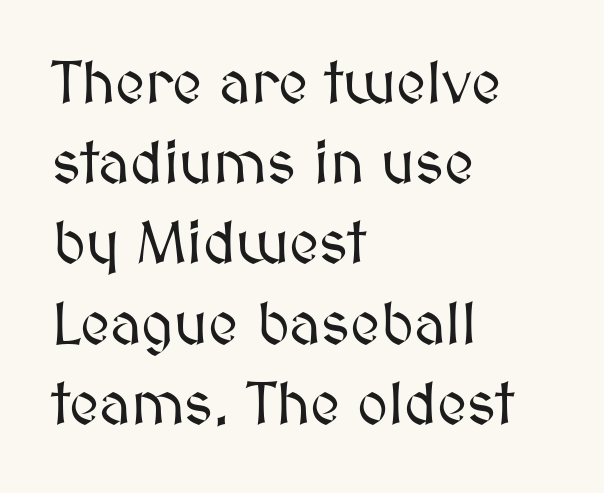
The image shows 59 px text type, upright; set left-aligned, normal line spacing (1.36x), normal letter spacing, not underlined; medium stroke contrast and a medium x-height.
